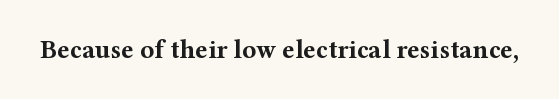
{"italic": "no", "bold": "yes", "underline": "no", "letter_spacing": "normal", "letter_spacing_em": 0.0, "glyph_px": 26}
